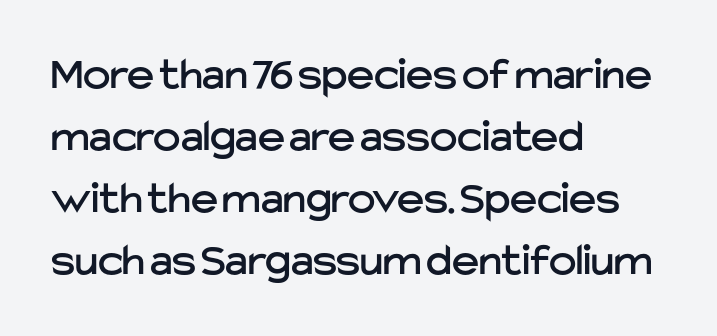
The baseline area is clear. A sans-serif font was chosen for this passage. Observe the ordinary spacing: letters are neighbours, not strangers. Ordinary non-slanted type is in use. These lines stack with their left ends in a neat column. Vertical spacing — default.
